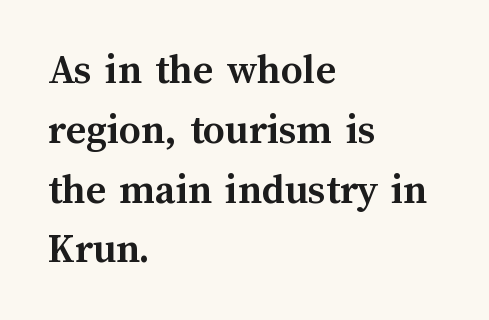
Q: Is the text bold? A: Yes.
Q: Is the text italic (slanted)? A: No, it is upright.
Q: Is the text underlined? A: No.
Q: How is the paragraph aligned? A: Left-aligned.
Q: Is the spacing between letters normal or unusually wide? A: Normal.
Q: Is the spacing between lines tight, normal or loose? A: Normal.
Q: Width (condensed, normal, or wide)? A: Normal.
Q: Stroke contrast? A: Medium.
Q: x-height? A: Medium.
Q: Monospaced? A: No.
